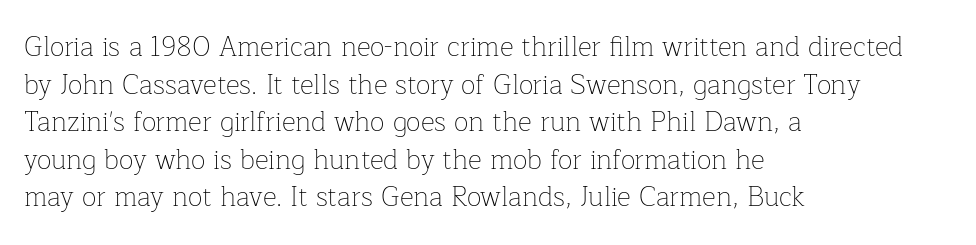
{"italic": "no", "bold": "no", "underline": "no", "align": "left", "line_spacing": "normal", "line_spacing_ratio": 1.39, "letter_spacing": "normal", "letter_spacing_em": 0.0, "glyph_px": 27}
